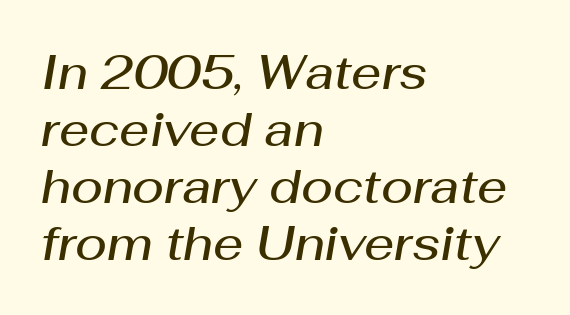
{"italic": "yes", "lean": "right", "slant_degrees": 10, "bold": "semi", "weight": "semibold", "width": "normal", "stroke_contrast": "medium", "x_height": "medium", "monospaced": "no", "underline": "no", "align": "left", "line_spacing_ratio": 1.21, "letter_spacing": "normal", "letter_spacing_em": 0.0, "glyph_px": 47}
